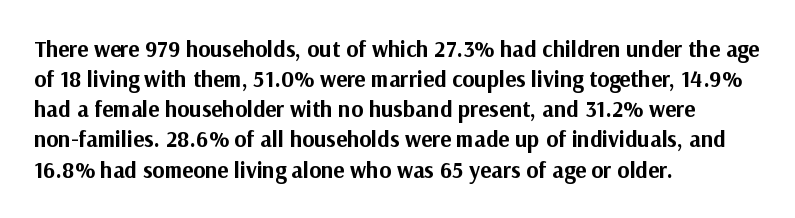
{"italic": "no", "bold": "yes", "underline": "no", "align": "left", "line_spacing": "normal", "line_spacing_ratio": 1.31, "letter_spacing": "normal", "letter_spacing_em": 0.0, "glyph_px": 23}
